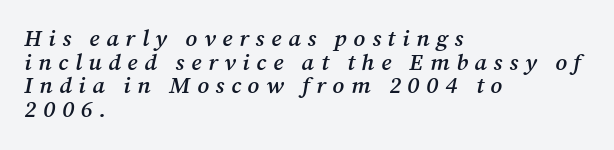
You could barely slide anything between these rows. Descenders are the only things crossing below the line. A somewhat darkened texture: the type is semibold rather than bold. The specimen reads as italic at a glance. Horizontal alignment here is leftward, the default for most running prose.
